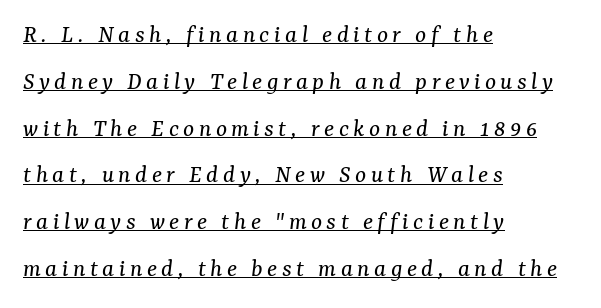
{"italic": "yes", "lean": "right", "slant_degrees": 7, "bold": "no", "underline": "yes", "align": "left", "line_spacing_ratio": 1.8, "glyph_px": 26}
